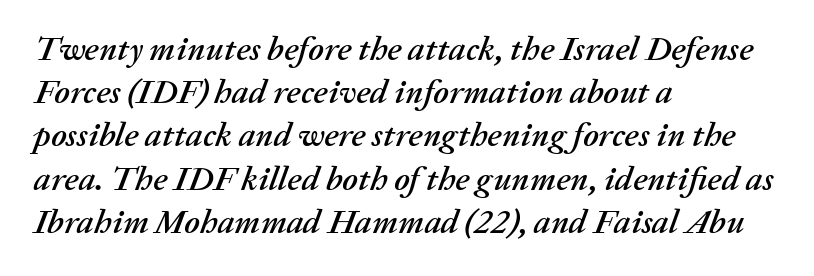
Q: Is the text italic (slanted)? A: Yes, it leans right by about 20 degrees.
Q: Is the text underlined? A: No.
Q: How is the paragraph aligned? A: Left-aligned.
Q: Is the spacing between letters normal or unusually wide? A: Normal.
Q: Is the spacing between lines tight, normal or loose? A: Normal.
Q: Width (condensed, normal, or wide)? A: Normal.
Q: Stroke contrast? A: Medium.
Q: x-height? A: Medium.
Q: Monospaced? A: No.
